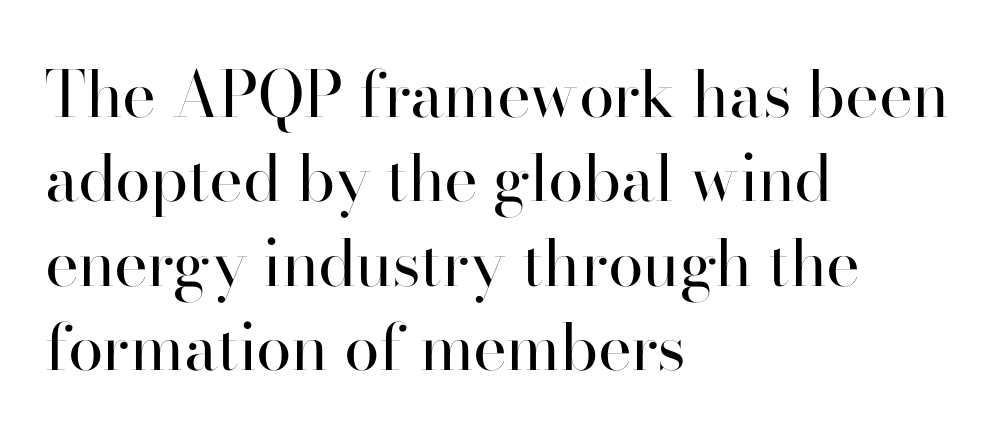
{"serif": "no", "italic": "no", "bold": "no", "weight": "regular", "width": "normal", "stroke_contrast": "high", "x_height": "small", "monospaced": "no", "underline": "no", "align": "left", "line_spacing": "normal", "line_spacing_ratio": 1.32, "letter_spacing": "normal", "letter_spacing_em": 0.0, "glyph_px": 64}
